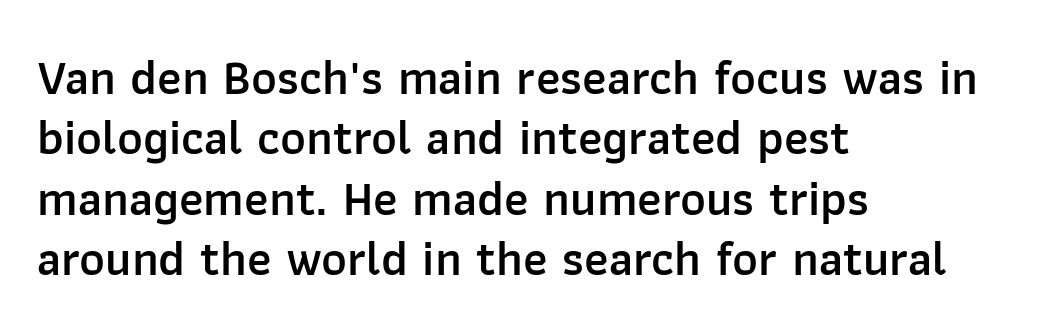
{"serif": "no", "italic": "no", "bold": "semi", "weight": "semibold", "width": "normal", "stroke_contrast": "low", "x_height": "medium", "monospaced": "no", "underline": "no", "align": "left", "line_spacing_ratio": 1.23, "letter_spacing": "normal", "letter_spacing_em": 0.0, "glyph_px": 49}
